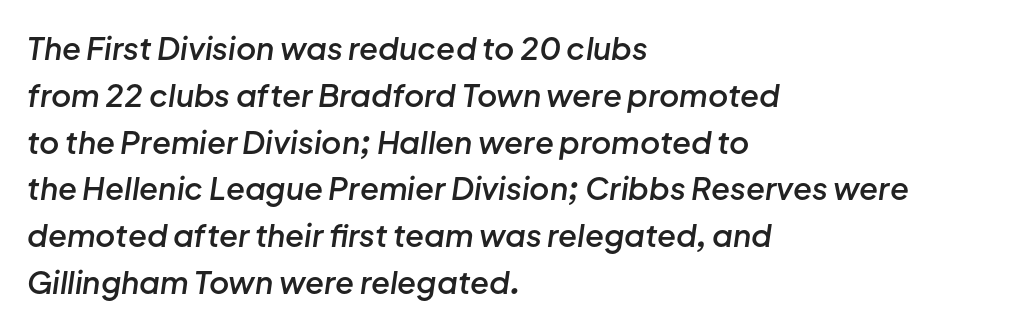
Q: Is the text bold? A: Semi-bold.
Q: Is the text italic (slanted)? A: Yes, it leans right by about 8 degrees.
Q: Is the text underlined? A: No.
Q: How is the paragraph aligned? A: Left-aligned.
Q: Is the spacing between letters normal or unusually wide? A: Normal.
Q: Is the spacing between lines tight, normal or loose? A: Normal.
Q: Width (condensed, normal, or wide)? A: Normal.
Q: Stroke contrast? A: Low.
Q: x-height? A: Medium.
Q: Monospaced? A: No.
